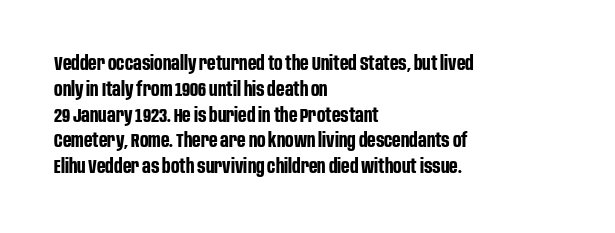
The image shows 20 px bold type, upright; set left-aligned, normal line spacing (1.29x), normal letter spacing, not underlined.
